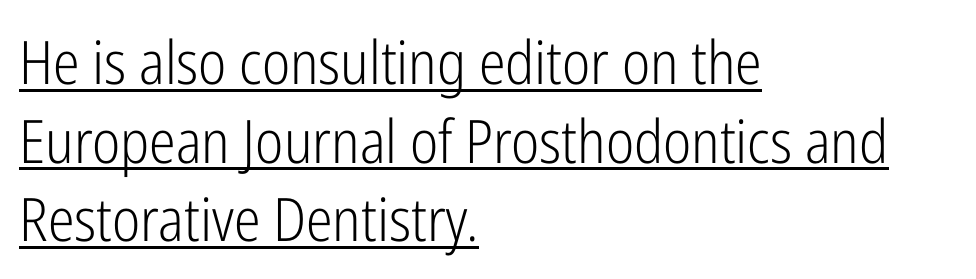
{"serif": "no", "italic": "no", "bold": "no", "weight": "light", "width": "condensed", "stroke_contrast": "low", "x_height": "medium", "monospaced": "no", "underline": "yes", "align": "left", "line_spacing": "normal", "line_spacing_ratio": 1.31, "letter_spacing": "normal", "letter_spacing_em": 0.0, "glyph_px": 60}
